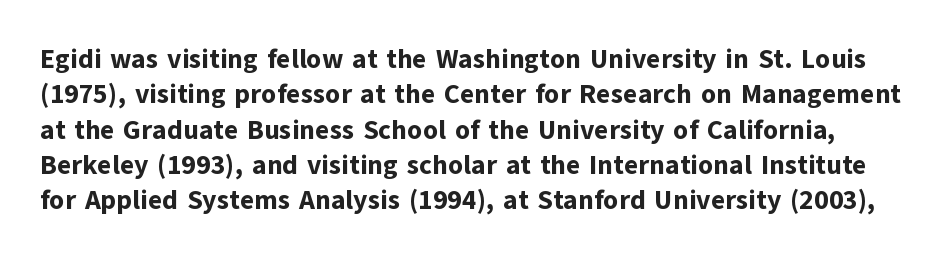
Q: Is the text bold? A: Yes.
Q: Is the text italic (slanted)? A: No, it is upright.
Q: Is the text underlined? A: No.
Q: Is the spacing between letters normal or unusually wide? A: Normal.
Q: Is the spacing between lines tight, normal or loose? A: Normal.
